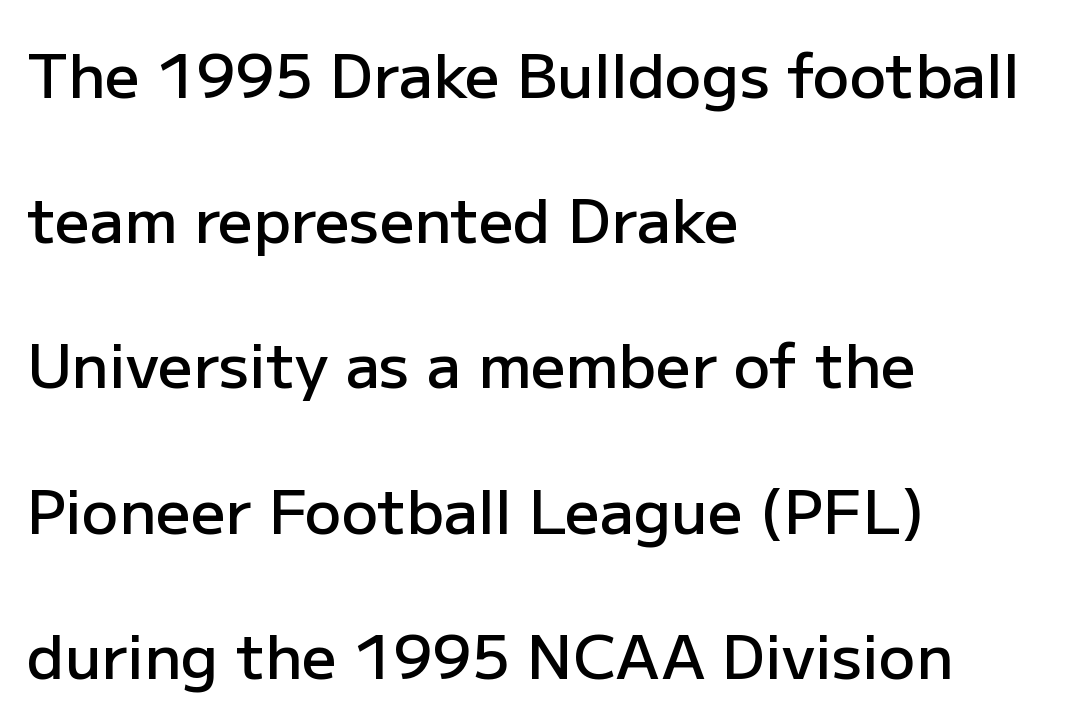
The image shows 61 px semibold sans-serif type, upright; set left-aligned, loose line spacing (2.38x), normal letter spacing, not underlined; low stroke contrast and a medium x-height.
